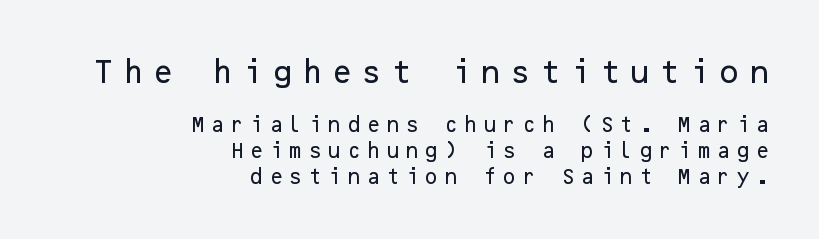
Q: Is the text italic (slanted)? A: No, it is upright.
Q: Is the text underlined? A: No.
Q: How is the paragraph aligned? A: Right-aligned.
Q: Is the spacing between letters normal or unusually wide? A: Unusually wide.
Q: Is the spacing between lines tight, normal or loose? A: Normal.
Q: Which block of text is set in a larger size, the first (top) or the second (bottom)? A: The first (top) one.
